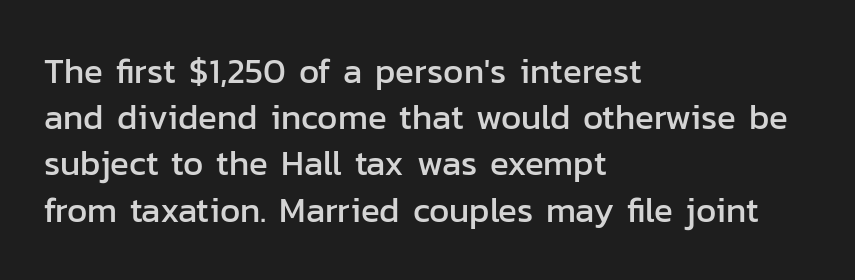
The image shows 35 px sans-serif type, upright; set left-aligned, normal line spacing (1.32x), normal letter spacing, not underlined; low stroke contrast and a medium x-height.
